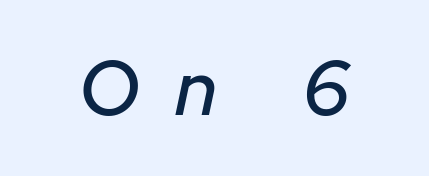
Slant detected: the letters are inclined. Does extra space separate the letters? Yes, quite a lot of it. Note the varied advance widths — an 'i' is clearly narrower than an 'm'. This rendering features lettering with no underline.
